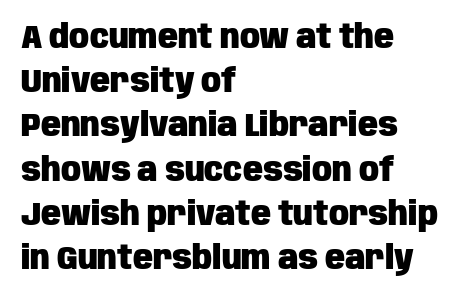
The image shows 33 px heavy, condensed sans-serif type, upright; set left-aligned, normal line spacing (1.34x), normal letter spacing, not underlined; low stroke contrast and a large x-height.
